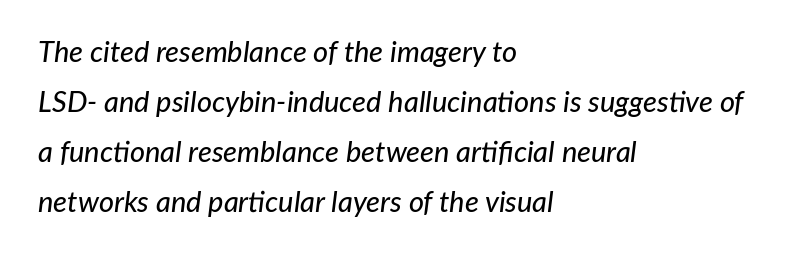
Slanted lettering throughout. Glyph-to-glyph distance matches everyday printed text. Where is the straight margin? On the left. The specimen omits any rule beneath the text block's lines. Varying glyph widths throughout — classic text-font behaviour.
